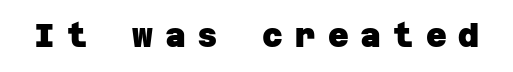
Q: Is the text bold? A: Yes.
Q: Is the typeface a serif or a sans-serif typeface? A: Sans-serif.
Q: Is the text underlined? A: No.
Q: Is the spacing between letters normal or unusually wide? A: Unusually wide.
Q: Width (condensed, normal, or wide)? A: Normal.
Q: Stroke contrast? A: Low.
Q: x-height? A: Large.
